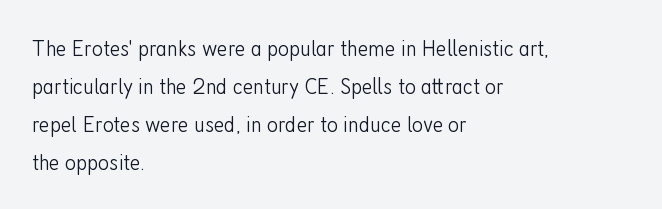
The image shows 24 px text type, upright; set left-aligned, normal line spacing (1.59x), normal letter spacing, not underlined.
